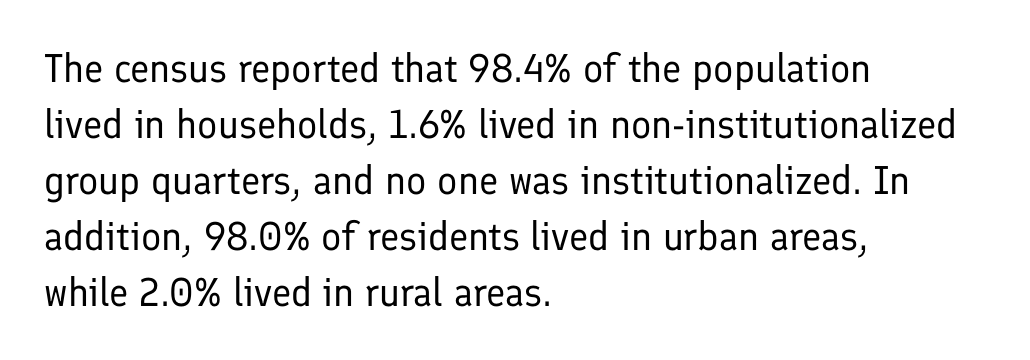
{"serif": "no", "italic": "no", "bold": "no", "weight": "regular", "width": "normal", "stroke_contrast": "low", "x_height": "medium", "monospaced": "no", "underline": "no", "align": "left", "line_spacing": "normal", "line_spacing_ratio": 1.4, "letter_spacing": "normal", "letter_spacing_em": 0.0, "glyph_px": 40}
